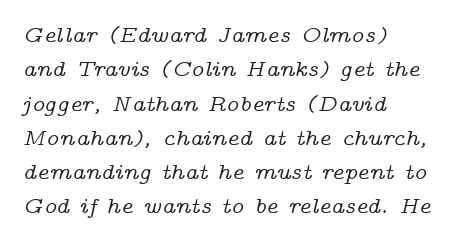
Q: Is the text italic (slanted)? A: Yes, it leans right by about 14 degrees.
Q: Is the text underlined? A: No.
Q: How is the paragraph aligned? A: Left-aligned.
Q: Is the spacing between letters normal or unusually wide? A: Normal.
Q: Is the spacing between lines tight, normal or loose? A: Normal.
